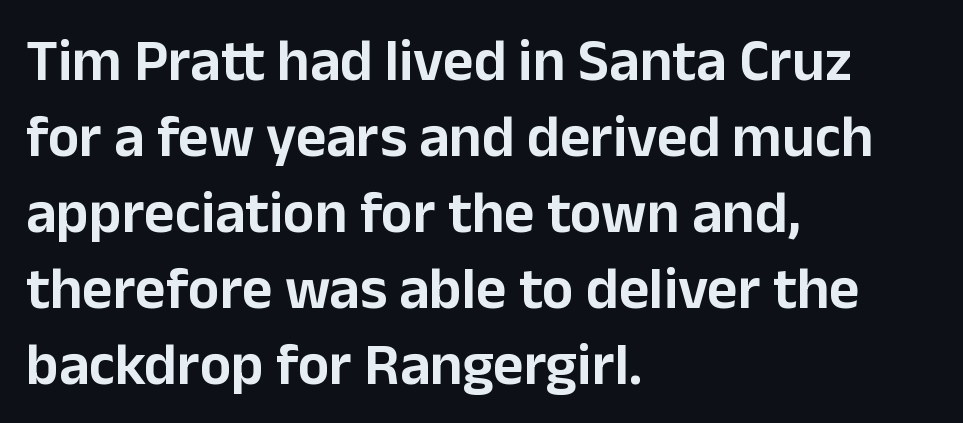
{"serif": "no", "italic": "no", "width": "normal", "stroke_contrast": "low", "x_height": "medium", "monospaced": "no", "underline": "no", "align": "left", "line_spacing": "normal", "line_spacing_ratio": 1.29, "letter_spacing": "normal", "letter_spacing_em": 0.0, "glyph_px": 59}
